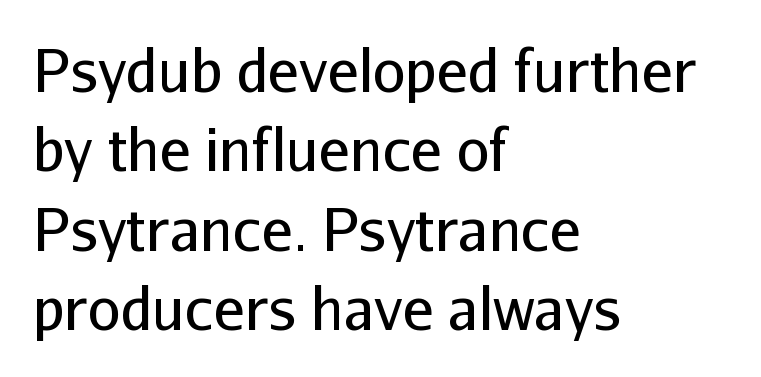
Each line starts at the same left margin while the right side varies. The letterforms sit at book weight or below. Is there any slant? The stems are plumb. Clear beneath every line of the passage. Inter-character spacing is left at the font's built-in metrics.
